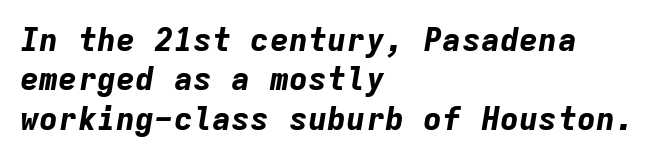
Emphasis by weight is at full strength: bold. Lines of text with bare space underneath. The typesetter chose a ragged-right arrangement here. A typesetter would call this monospace, since all characters share one set width. The rendering keeps characters at their native spacing. Emphasis-style slanted type is in use.
